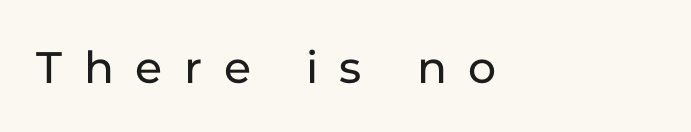
The image shows 48 px sans-serif type, upright; set left-aligned, unusually wide letter spacing (+0.45 em), not underlined; low stroke contrast and a medium x-height.
